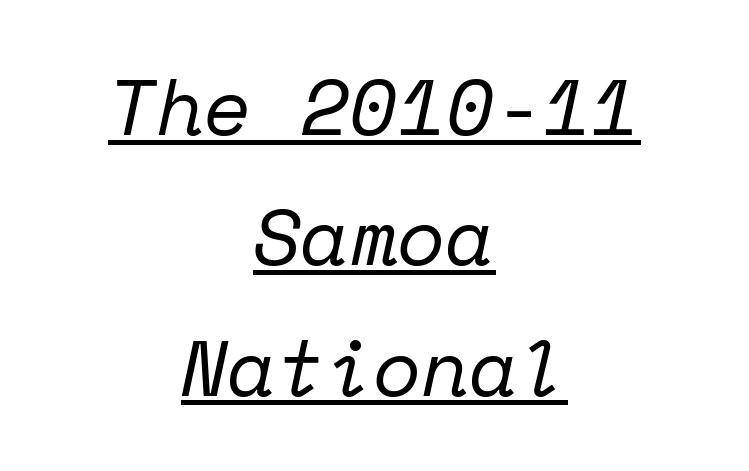
Q: Is the text bold? A: No.
Q: Is the text italic (slanted)? A: Yes, it leans right by about 12 degrees.
Q: Is the typeface a serif or a sans-serif typeface? A: Serif.
Q: Is the text underlined? A: Yes.
Q: How is the paragraph aligned? A: Centered.
Q: Is the spacing between letters normal or unusually wide? A: Normal.
Q: Is the spacing between lines tight, normal or loose? A: Normal.
Q: Width (condensed, normal, or wide)? A: Normal.
Q: Stroke contrast? A: Low.
Q: x-height? A: Medium.
Q: Monospaced? A: Yes.
